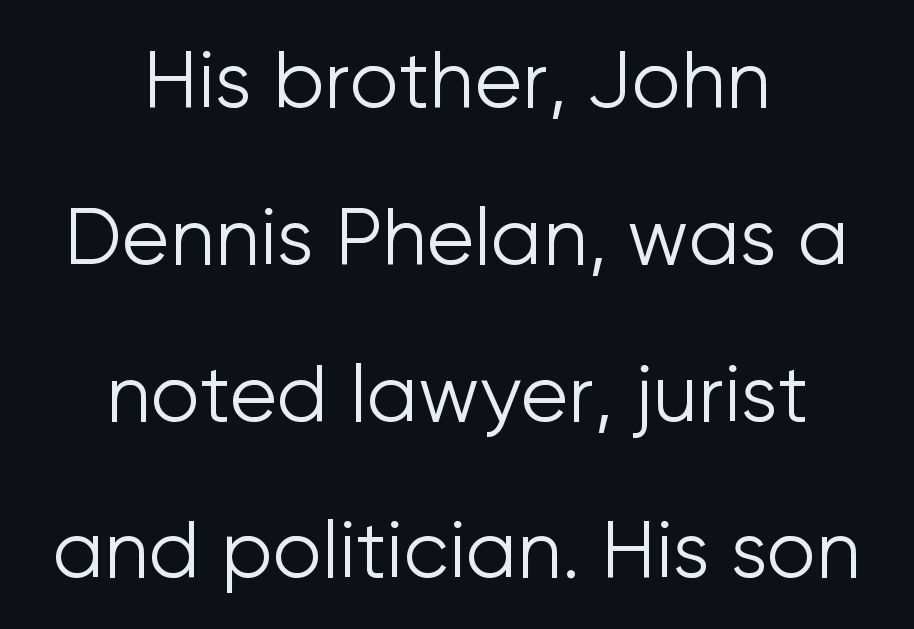
The image shows 78 px light sans-serif type, upright; set centered, loose line spacing (2.01x), normal letter spacing, not underlined; low stroke contrast and a medium x-height.
